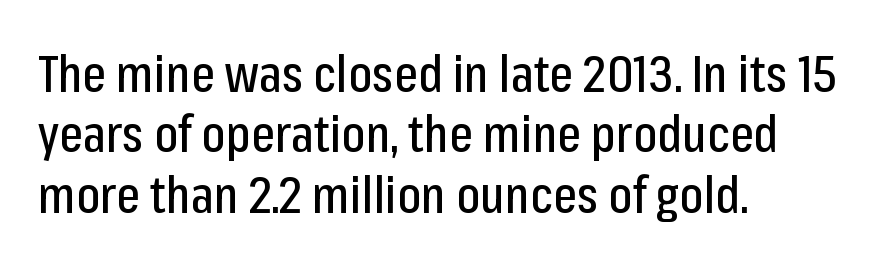
{"serif": "no", "italic": "no", "width": "condensed", "stroke_contrast": "low", "x_height": "medium", "monospaced": "no", "underline": "no", "align": "left", "line_spacing_ratio": 1.21, "letter_spacing": "normal", "letter_spacing_em": 0.0, "glyph_px": 50}
